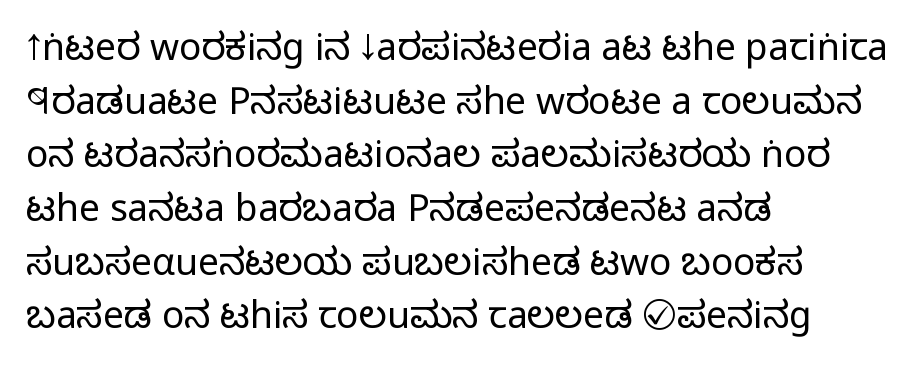
Counters stay open thanks to moderate or lighter strokes. One glance says typical: line gaps are just what's usual. The compositor pushed each line to the left boundary. Spacing verdict: proportional, widths tailored to each character.
